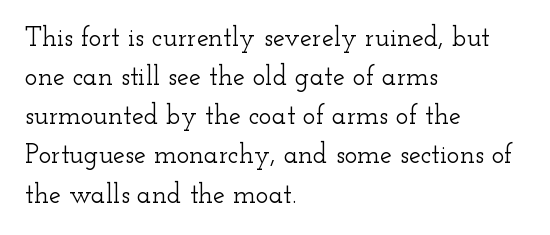
Q: Is the text italic (slanted)? A: No, it is upright.
Q: Is the text underlined? A: No.
Q: How is the paragraph aligned? A: Left-aligned.
Q: Is the spacing between letters normal or unusually wide? A: Normal.
Q: Is the spacing between lines tight, normal or loose? A: Normal.
